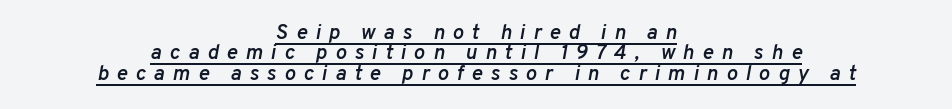
Q: Is the text bold? A: Semi-bold.
Q: Is the text italic (slanted)? A: Yes, it leans right by about 10 degrees.
Q: Is the text underlined? A: Yes.
Q: How is the paragraph aligned? A: Centered.
Q: Is the spacing between letters normal or unusually wide? A: Unusually wide.
Q: Is the spacing between lines tight, normal or loose? A: Tight.
